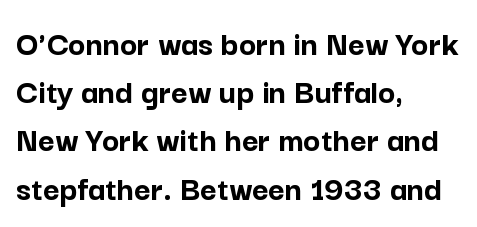
The leading is moderate, giving the passage an even texture. Posture: upright roman. These lines stack with their left ends in a neat column. Strokes here are thick enough to call this a true bold.
